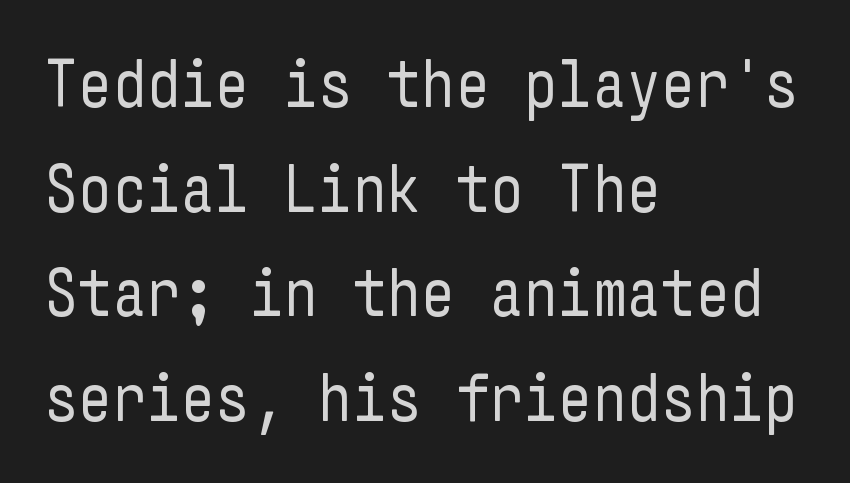
Stroke mass is kept to a normal reading level or below. This rendering features lettering with no underline. These lines are composed in type without serifs. Leading: standard.
